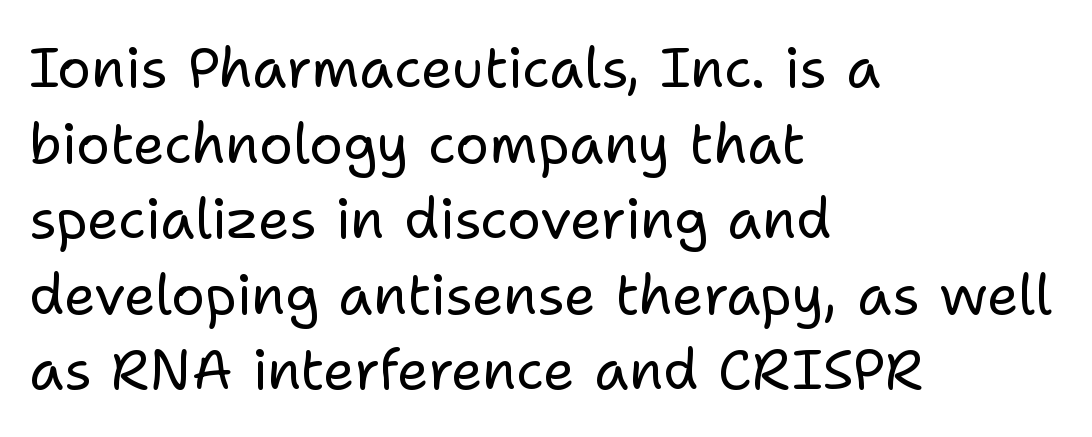
Q: Is the text bold? A: No.
Q: Is the text italic (slanted)? A: No, it is upright.
Q: Is the typeface a serif or a sans-serif typeface? A: Sans-serif.
Q: Is the text underlined? A: No.
Q: How is the paragraph aligned? A: Left-aligned.
Q: Is the spacing between letters normal or unusually wide? A: Normal.
Q: Is the spacing between lines tight, normal or loose? A: Normal.
Q: Width (condensed, normal, or wide)? A: Normal.
Q: Stroke contrast? A: Low.
Q: x-height? A: Medium.
Q: Monospaced? A: No.
